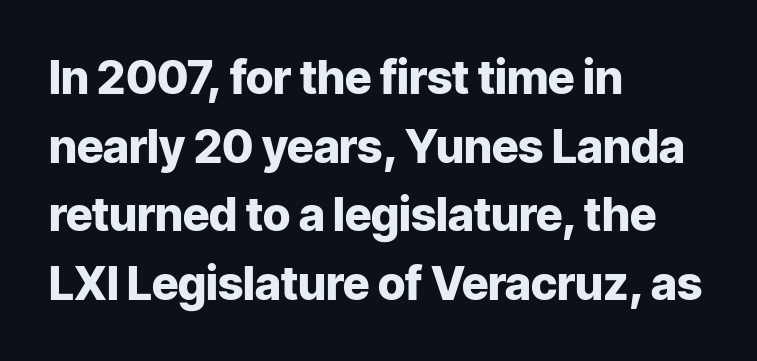
Q: Is the text bold? A: Yes.
Q: Is the text italic (slanted)? A: No, it is upright.
Q: Is the typeface a serif or a sans-serif typeface? A: Sans-serif.
Q: Is the text underlined? A: No.
Q: How is the paragraph aligned? A: Left-aligned.
Q: Is the spacing between letters normal or unusually wide? A: Normal.
Q: Is the spacing between lines tight, normal or loose? A: Normal.
Q: Width (condensed, normal, or wide)? A: Normal.
Q: Stroke contrast? A: Low.
Q: x-height? A: Medium.
Q: Monospaced? A: No.
